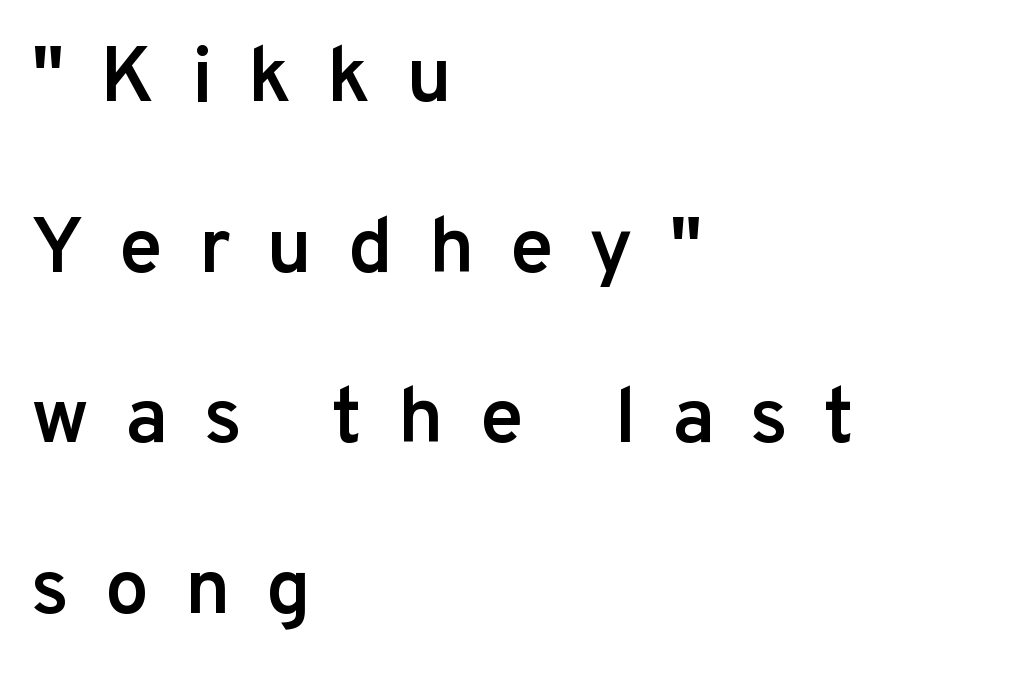
Q: Is the text bold? A: Semi-bold.
Q: Is the text italic (slanted)? A: No, it is upright.
Q: Is the typeface a serif or a sans-serif typeface? A: Sans-serif.
Q: Is the text underlined? A: No.
Q: How is the paragraph aligned? A: Left-aligned.
Q: Is the spacing between letters normal or unusually wide? A: Unusually wide.
Q: Is the spacing between lines tight, normal or loose? A: Loose.
Q: Width (condensed, normal, or wide)? A: Normal.
Q: Stroke contrast? A: Low.
Q: x-height? A: Medium.
Q: Monospaced? A: No.
